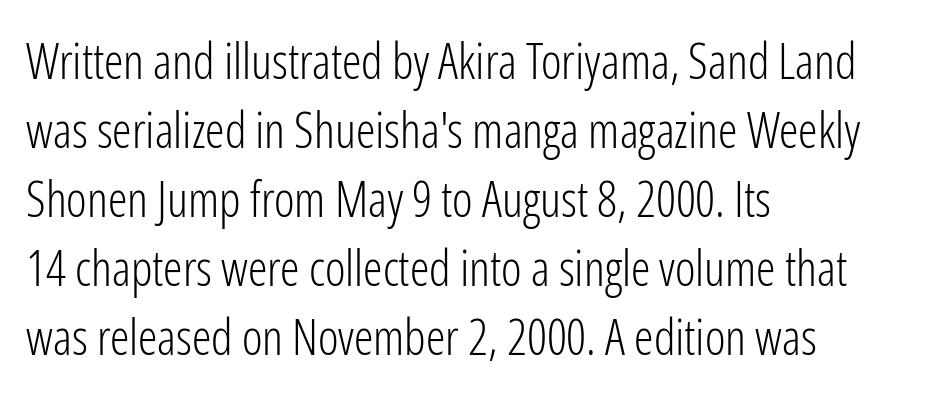
Q: Is the text bold? A: No.
Q: Is the text italic (slanted)? A: No, it is upright.
Q: Is the typeface a serif or a sans-serif typeface? A: Sans-serif.
Q: Is the text underlined? A: No.
Q: How is the paragraph aligned? A: Left-aligned.
Q: Is the spacing between letters normal or unusually wide? A: Normal.
Q: Is the spacing between lines tight, normal or loose? A: Normal.
Q: Width (condensed, normal, or wide)? A: Condensed.
Q: Stroke contrast? A: Low.
Q: x-height? A: Medium.
Q: Monospaced? A: No.
